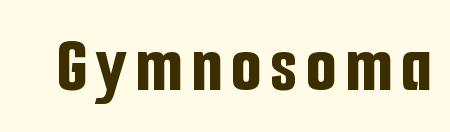
The image shows 79 px bold, condensed sans-serif type, upright; set not underlined; low stroke contrast and a medium x-height.
